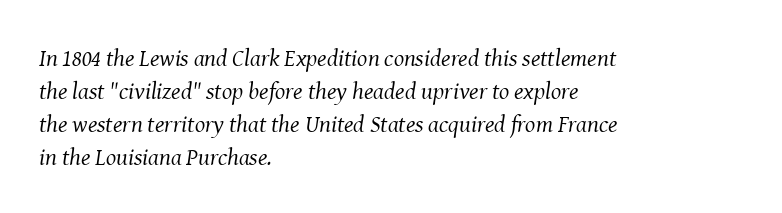
{"italic": "yes", "lean": "right", "slant_degrees": 8, "bold": "no", "underline": "no", "align": "left", "line_spacing": "normal", "line_spacing_ratio": 1.37, "letter_spacing": "normal", "letter_spacing_em": 0.0, "glyph_px": 24}
